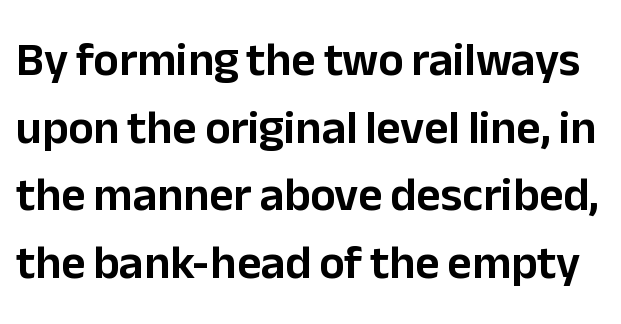
The image shows 47 px sans-serif type, upright; set normal line spacing (1.44x), normal letter spacing, not underlined; low stroke contrast and a medium x-height.
